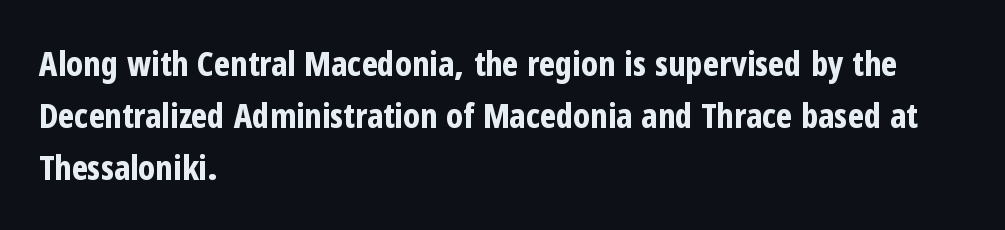
Does extra space separate the letters? No, they use regular spacing. Proportional: the letters do not fall into vertical columns. Letterform terminals end flat and unadorned throughout the passage. In terms of leading, this rendering sits right in the middle. Every stem runs plumb, perpendicular to the baseline.
